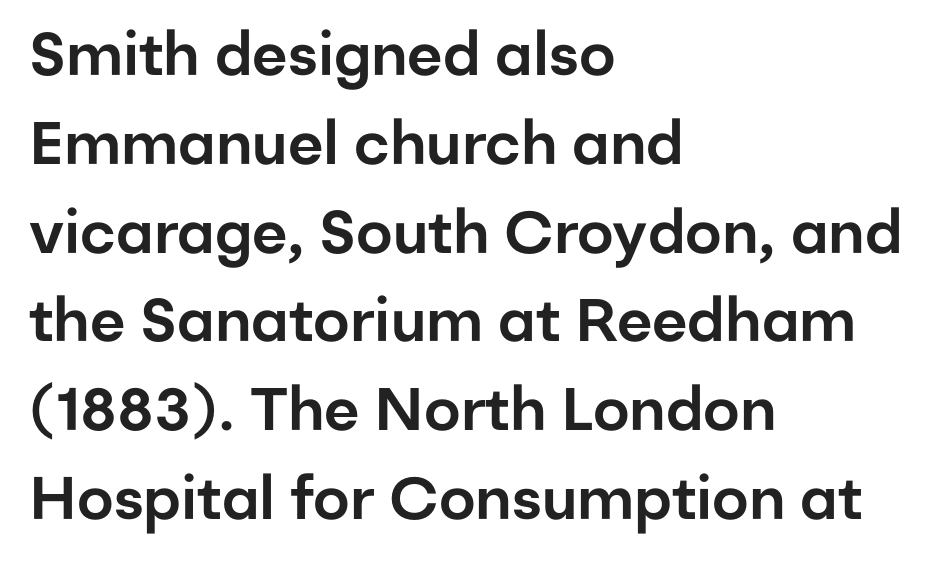
{"serif": "no", "italic": "no", "width": "normal", "stroke_contrast": "low", "x_height": "medium", "monospaced": "no", "underline": "no", "align": "left", "line_spacing": "normal", "line_spacing_ratio": 1.48, "letter_spacing": "normal", "letter_spacing_em": 0.0, "glyph_px": 60}
